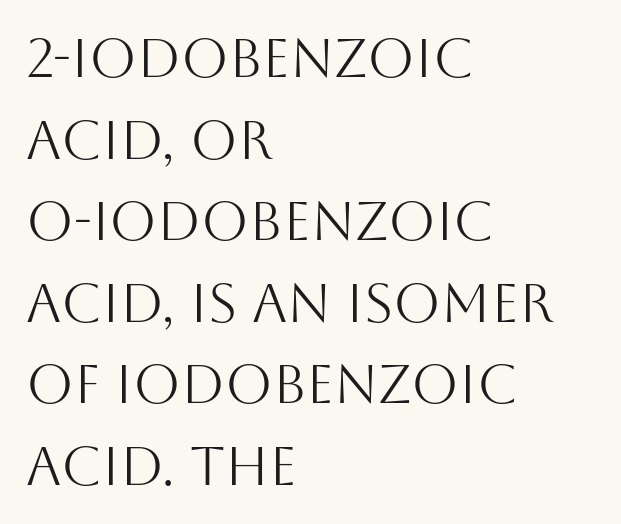
{"serif": "no", "italic": "no", "bold": "no", "weight": "light", "width": "normal", "stroke_contrast": "medium", "x_height": "large", "monospaced": "no", "underline": "no", "align": "left", "line_spacing": "normal", "line_spacing_ratio": 1.51, "letter_spacing": "normal", "letter_spacing_em": 0.0, "glyph_px": 54}
